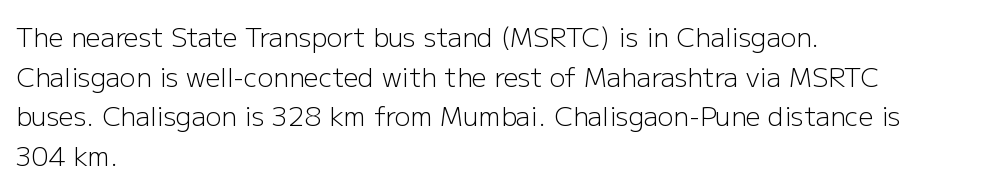
Q: Is the text bold? A: No.
Q: Is the text italic (slanted)? A: No, it is upright.
Q: Is the text underlined? A: No.
Q: How is the paragraph aligned? A: Left-aligned.
Q: Is the spacing between letters normal or unusually wide? A: Normal.
Q: Is the spacing between lines tight, normal or loose? A: Normal.
